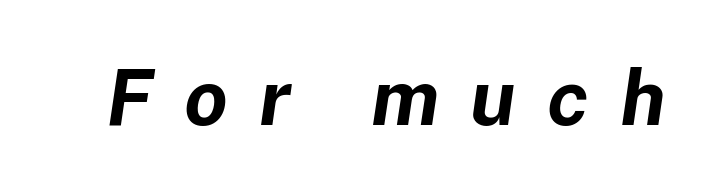
Q: Is the text bold? A: Yes.
Q: Is the text italic (slanted)? A: Yes, it leans right by about 8 degrees.
Q: Is the text underlined? A: No.
Q: Is the spacing between letters normal or unusually wide? A: Unusually wide.
Q: Width (condensed, normal, or wide)? A: Normal.
Q: Stroke contrast? A: Low.
Q: x-height? A: Medium.
Q: Monospaced? A: No.
